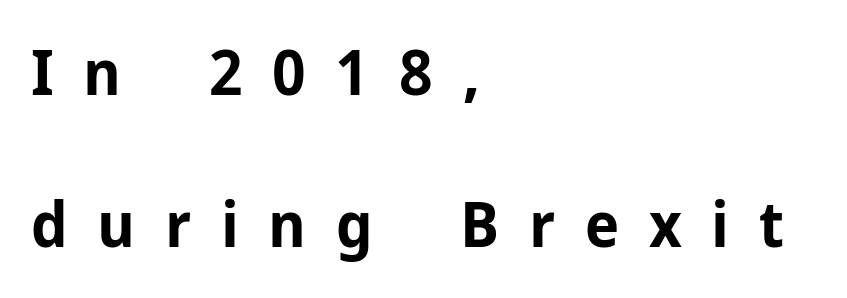
{"serif": "no", "italic": "no", "bold": "yes", "weight": "bold", "width": "normal", "stroke_contrast": "low", "x_height": "medium", "monospaced": "no", "underline": "no", "align": "left", "line_spacing": "loose", "line_spacing_ratio": 2.42, "letter_spacing": "wide", "letter_spacing_em": 0.47, "glyph_px": 63}
